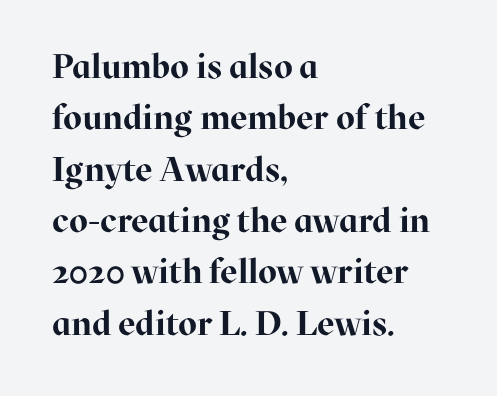
Tracking here is standard; glyphs follow each other at the usual distance. These lines stack with their left ends in a neat column. I'd call this a serif setting — the letters wear small feet. Do the characters align in a grid? No, the font is proportional.
